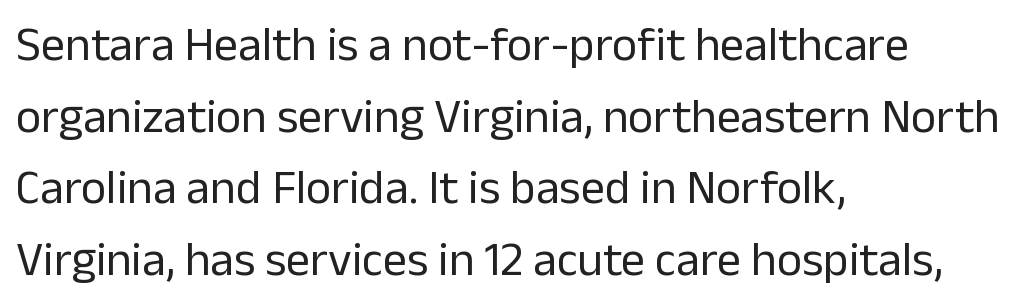
The image shows 48 px regular-weight sans-serif type, upright; set left-aligned, normal line spacing (1.49x), normal letter spacing, not underlined; low stroke contrast and a medium x-height.
